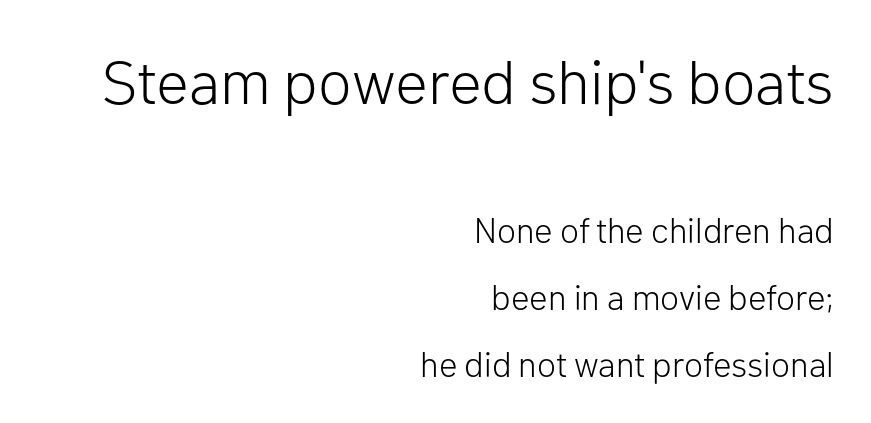
Q: Is the text bold? A: No.
Q: Is the text italic (slanted)? A: No, it is upright.
Q: Is the typeface a serif or a sans-serif typeface? A: Sans-serif.
Q: Is the text underlined? A: No.
Q: How is the paragraph aligned? A: Right-aligned.
Q: Is the spacing between letters normal or unusually wide? A: Normal.
Q: Is the spacing between lines tight, normal or loose? A: Loose.
Q: Which block of text is set in a larger size, the first (top) or the second (bottom)? A: The first (top) one.
Q: Width (condensed, normal, or wide)? A: Normal.
Q: Stroke contrast? A: Low.
Q: x-height? A: Medium.
Q: Monospaced? A: No.
